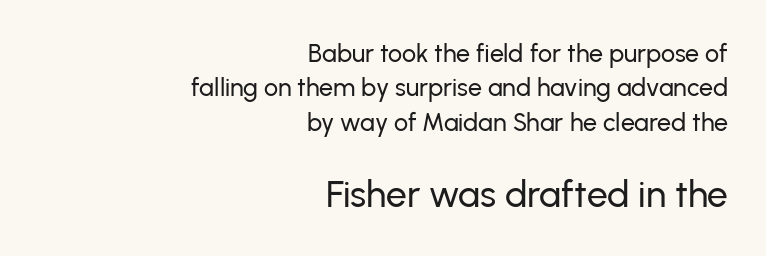
Serif or sans? Sans — the stroke terminals are bare. The letters advance in unequal steps, a hallmark of proportional type. Line endings align vertically; line beginnings do not. Letters rest on an invisible, unmarked baseline. Spacing between characters is what you'd get straight out of the box. Ascenders rise straight up at ninety degrees.
